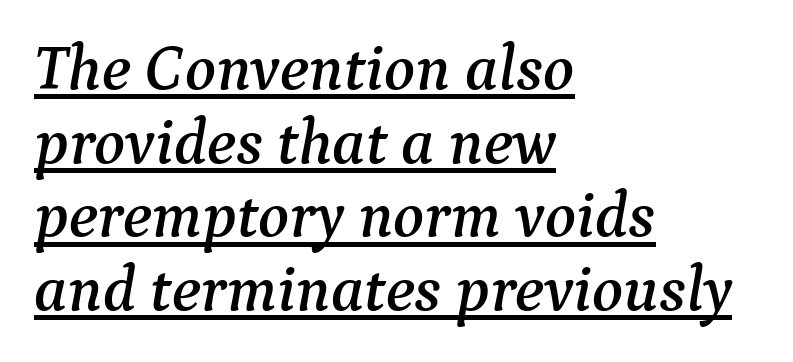
The image shows 64 px serif type, italic (leaning right); set left-aligned, tight line spacing (1.15x), normal letter spacing, underlined; medium stroke contrast and a medium x-height.
